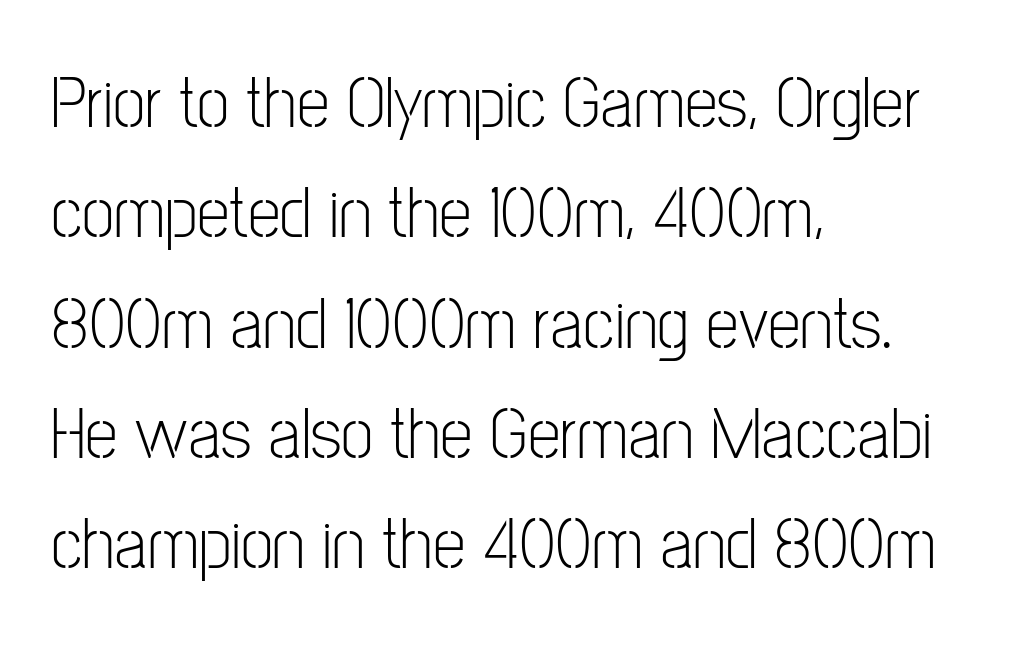
Q: Is the text bold? A: No.
Q: Is the text italic (slanted)? A: No, it is upright.
Q: Is the typeface a serif or a sans-serif typeface? A: Sans-serif.
Q: Is the text underlined? A: No.
Q: How is the paragraph aligned? A: Left-aligned.
Q: Is the spacing between letters normal or unusually wide? A: Normal.
Q: Is the spacing between lines tight, normal or loose? A: Normal.
Q: Width (condensed, normal, or wide)? A: Condensed.
Q: Stroke contrast? A: Low.
Q: x-height? A: Medium.
Q: Monospaced? A: No.
